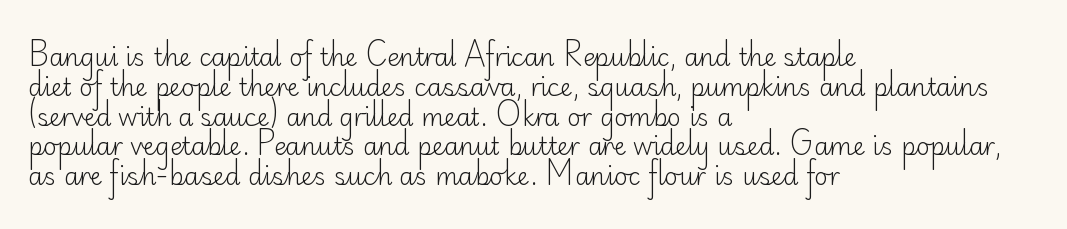
The image shows 24 px text type, upright; set left-aligned, line spacing 1.24x, normal letter spacing, not underlined.
